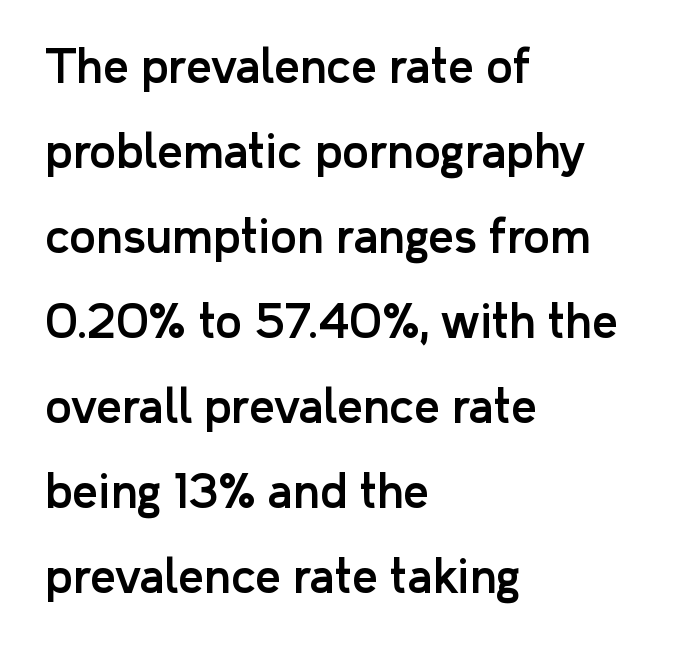
This sample has the flowing, uneven cadence of proportional lettering. The passage shown is typeset with a sans-serif family. The specimen omits any rule beneath the text block's lines. These lines stack with their left ends in a neat column. Tracking value appears to be zero — textbook default spacing. The type sits square on the baseline with zero lean.
